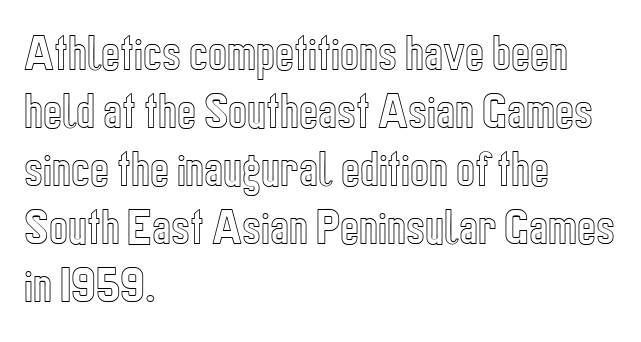
Q: Is the text italic (slanted)? A: No, it is upright.
Q: Is the text underlined? A: No.
Q: How is the paragraph aligned? A: Left-aligned.
Q: Is the spacing between letters normal or unusually wide? A: Normal.
Q: Is the spacing between lines tight, normal or loose? A: Normal.
Q: Width (condensed, normal, or wide)? A: Condensed.
Q: x-height? A: Medium.
Q: Monospaced? A: No.
